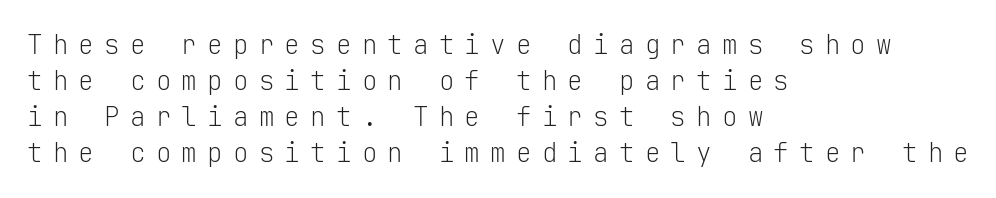
The image shows 26 px text type, upright; set left-aligned, normal line spacing (1.39x), unusually wide letter spacing (+0.39 em), not underlined.
